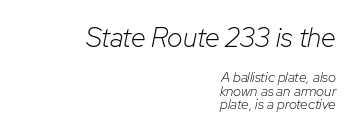
{"italic": "yes", "lean": "right", "slant_degrees": 12, "bold": "no", "underline": "no", "align": "right", "line_spacing": "tight", "line_spacing_ratio": 0.98, "letter_spacing": "normal", "letter_spacing_em": 0.0, "larger_block": "first", "size_ratio": 1.93, "glyph_px": 27}
